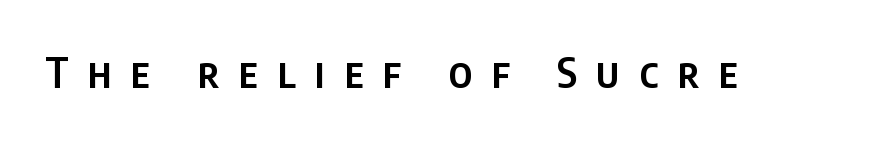
Q: Is the text bold? A: Semi-bold.
Q: Is the text italic (slanted)? A: No, it is upright.
Q: Is the typeface a serif or a sans-serif typeface? A: Sans-serif.
Q: Is the text underlined? A: No.
Q: Is the spacing between letters normal or unusually wide? A: Unusually wide.
Q: Width (condensed, normal, or wide)? A: Condensed.
Q: Stroke contrast? A: Low.
Q: x-height? A: Large.
Q: Monospaced? A: No.
